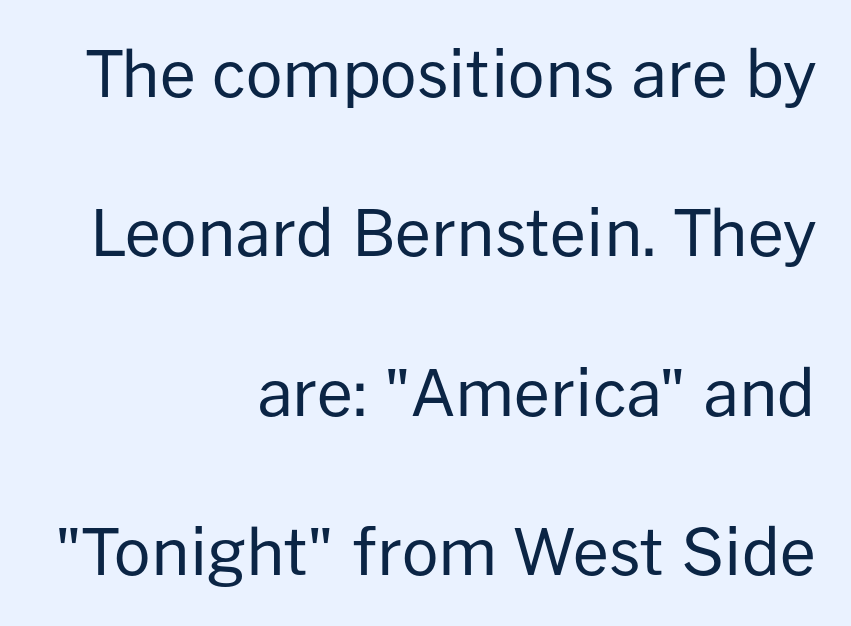
Q: Is the text bold? A: No.
Q: Is the text italic (slanted)? A: No, it is upright.
Q: Is the typeface a serif or a sans-serif typeface? A: Sans-serif.
Q: Is the text underlined? A: No.
Q: How is the paragraph aligned? A: Right-aligned.
Q: Is the spacing between letters normal or unusually wide? A: Normal.
Q: Is the spacing between lines tight, normal or loose? A: Loose.
Q: Width (condensed, normal, or wide)? A: Normal.
Q: Stroke contrast? A: Low.
Q: x-height? A: Medium.
Q: Monospaced? A: No.
